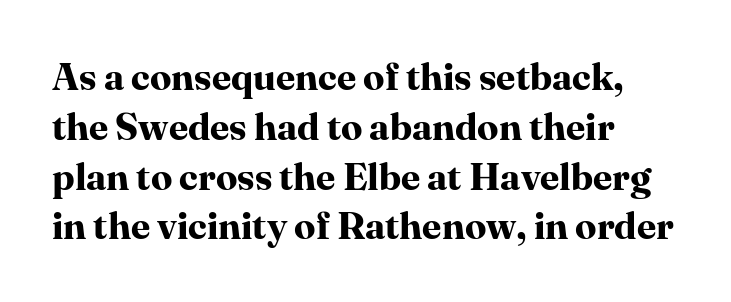
The image shows 38 px bold serif type, upright; set left-aligned, normal line spacing (1.31x), normal letter spacing, not underlined; high stroke contrast and a medium x-height.
